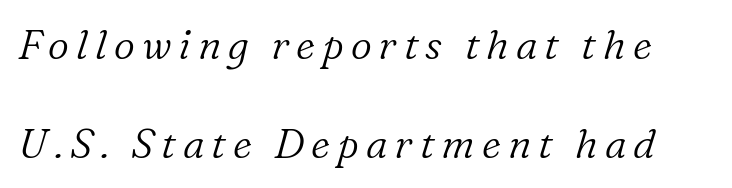
Observe the lean: these are italic letterforms. Think of a printed novel: that variable character pitch is what you see here. Bare-footed words on every line. On a weight scale, this lands at 450 or below. A typesetter would label this face a serif. Widely set lines give the paragraph a tall, airy silhouette.
